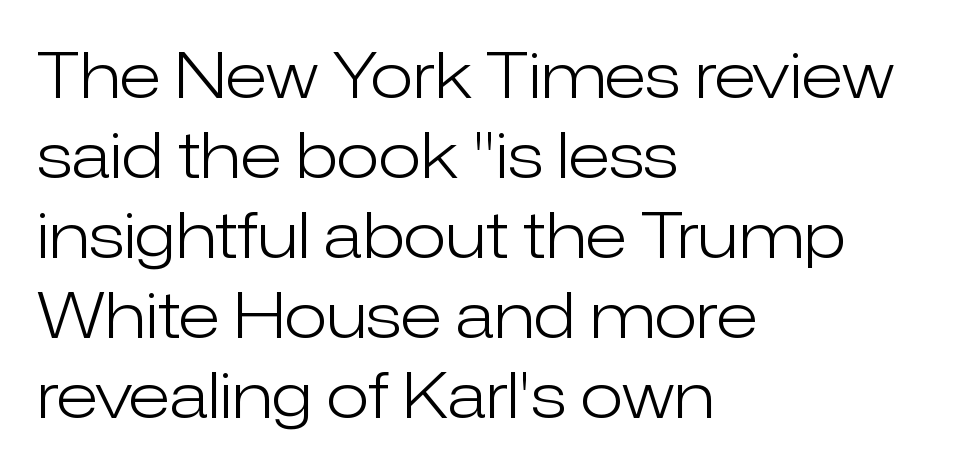
Each new line begins a customary step beneath the previous one. The letterforms sit at book weight or below. This rendering leaves character spacing at its baseline value. The paragraph has a hard left edge and a soft right edge. Does the lettering tilt? It doesn't — this is upright. A bare baseline throughout the passage.
